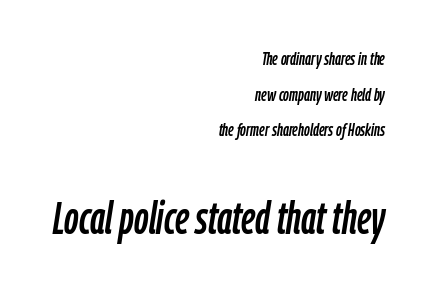
Layout note: lines flush right. Varying glyph widths throughout — classic text-font behaviour. The designer gave the closing block more size than the opening block. Does the lettering tilt? It does — this is italic.
